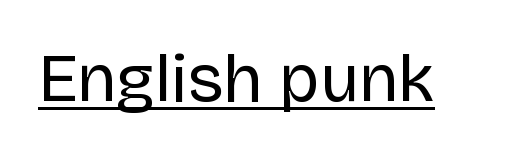
The image shows 67 px regular-weight sans-serif type, upright; set normal letter spacing, underlined; low stroke contrast and a large x-height.
